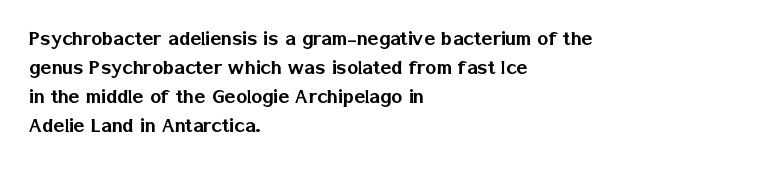
The image shows 23 px text type, upright; set left-aligned, normal line spacing (1.26x), normal letter spacing, not underlined.
